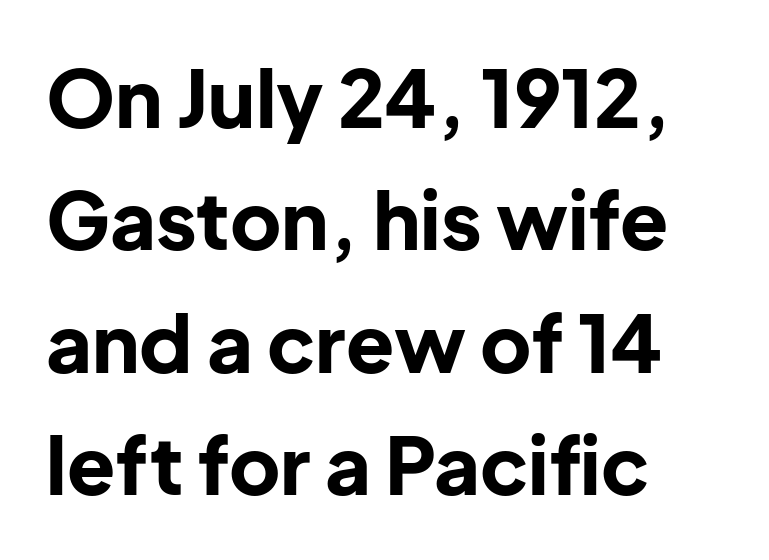
The image shows 79 px bold sans-serif type, upright; set left-aligned, normal line spacing (1.55x), normal letter spacing, not underlined; low stroke contrast and a medium x-height.
